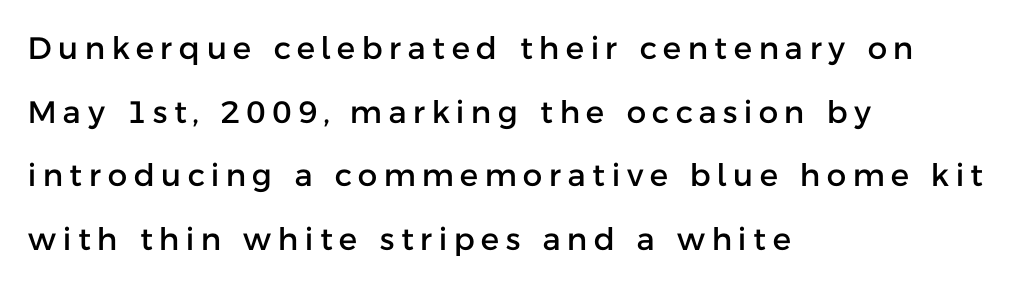
Rows of type keep a wide berth in the vertical direction. Just letters on the line, the space beneath them empty. Compared with typical body copy, the letter spacing here is much looser. Style check: upright. Observe the absence of serifs on each vertical stroke in this sample.
